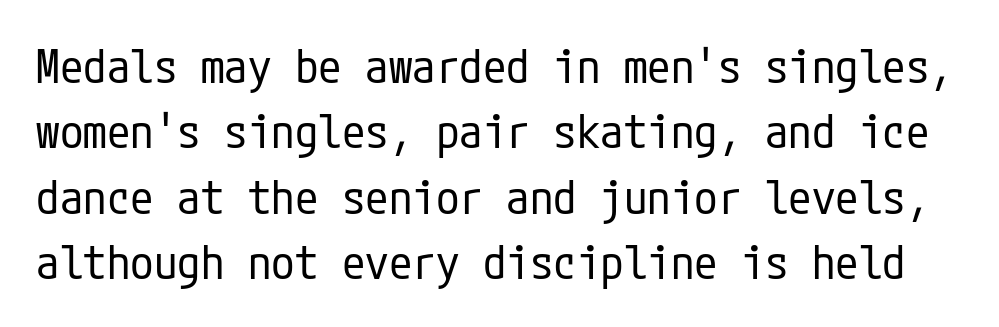
{"serif": "no", "italic": "no", "bold": "no", "weight": "regular", "width": "condensed", "stroke_contrast": "low", "x_height": "medium", "underline": "no", "line_spacing": "normal", "line_spacing_ratio": 1.39, "letter_spacing": "normal", "letter_spacing_em": 0.0, "glyph_px": 47}
